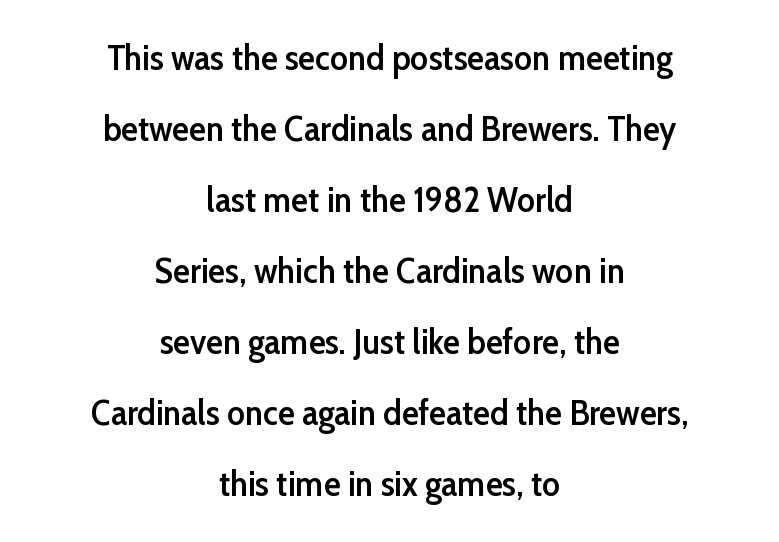
{"serif": "no", "italic": "no", "bold": "semi", "weight": "semibold", "width": "normal", "stroke_contrast": "low", "x_height": "medium", "monospaced": "no", "underline": "no", "align": "center", "line_spacing": "loose", "line_spacing_ratio": 2.03, "letter_spacing": "normal", "letter_spacing_em": 0.0, "glyph_px": 35}
